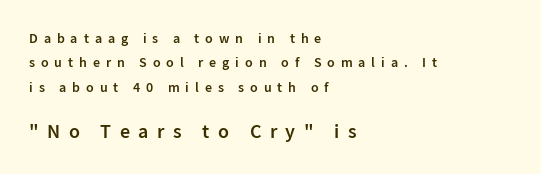
Q: Is the text bold? A: Semi-bold.
Q: Is the text italic (slanted)? A: No, it is upright.
Q: Is the text underlined? A: No.
Q: How is the paragraph aligned? A: Left-aligned.
Q: Is the spacing between letters normal or unusually wide? A: Unusually wide.
Q: Which block of text is set in a larger size, the first (top) or the second (bottom)? A: The second (bottom) one.
